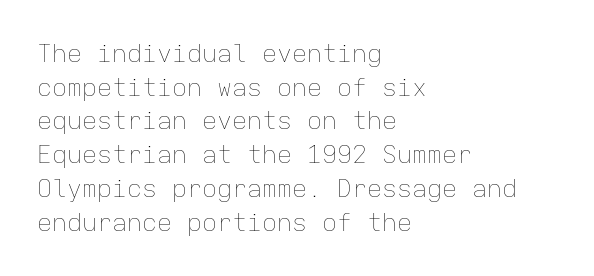
Honestly, there is no underline to notice here at all. When letters stand straight like this, we call the style roman or upright. The passage shown stacks its lines at a standard gap. Horizontal alignment here is leftward, the default for most running prose. Ink coverage per letter is moderate at most.
